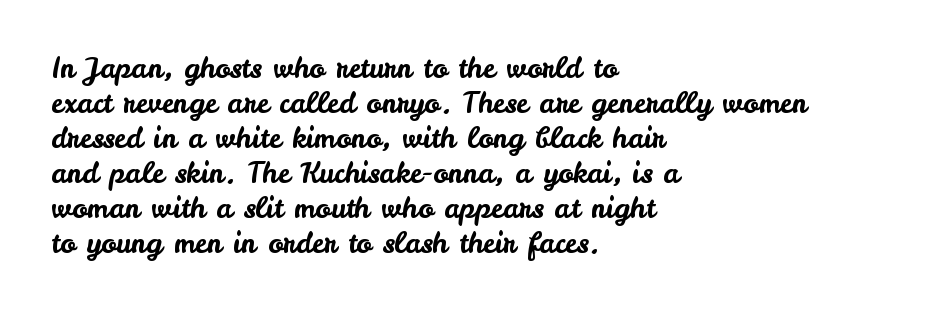
Tracking here is standard; glyphs follow each other at the usual distance. The vertical gap from one line to the next is medium. Each letter keeps its own natural width here, so spacing adapts to shape. Has an underline been added? It has not.
